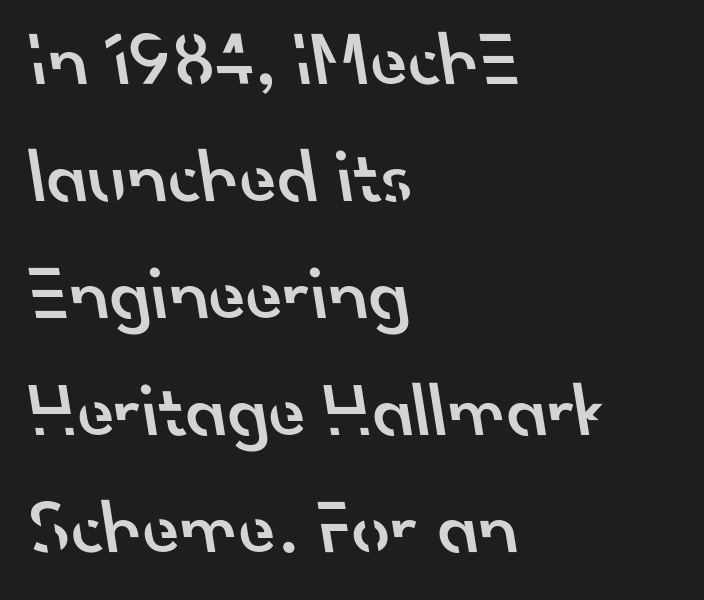
Q: Is the text bold? A: Semi-bold.
Q: Is the typeface a serif or a sans-serif typeface? A: Sans-serif.
Q: Is the text underlined? A: No.
Q: How is the paragraph aligned? A: Left-aligned.
Q: Is the spacing between letters normal or unusually wide? A: Normal.
Q: Is the spacing between lines tight, normal or loose? A: Normal.
Q: Width (condensed, normal, or wide)? A: Normal.
Q: Stroke contrast? A: Low.
Q: x-height? A: Small.
Q: Monospaced? A: No.
